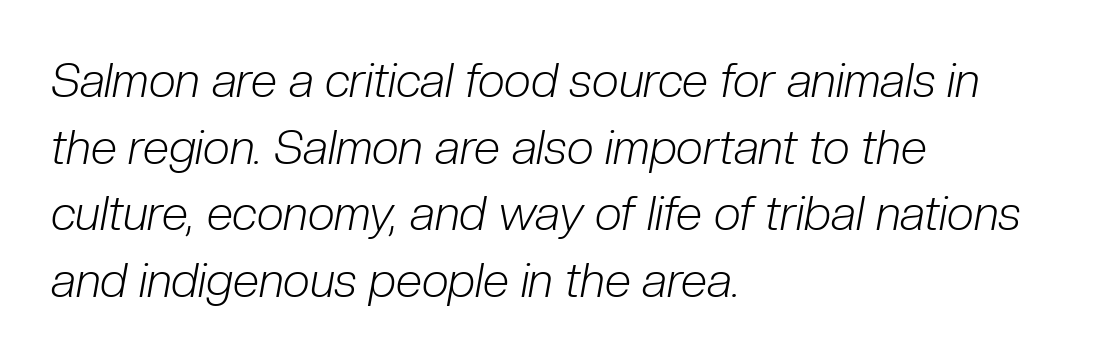
The image shows 48 px light, condensed type, italic (leaning right); set left-aligned, normal line spacing (1.39x), normal letter spacing, not underlined; low stroke contrast and a medium x-height.
